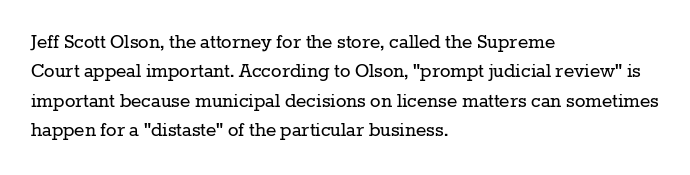
The image shows 22 px text type, upright; set left-aligned, normal line spacing (1.34x), normal letter spacing, not underlined.
